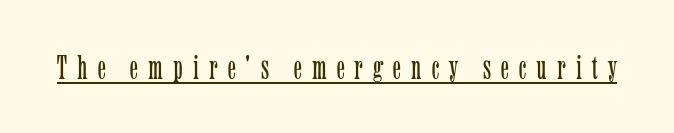
Q: Is the text bold? A: No.
Q: Is the text italic (slanted)? A: No, it is upright.
Q: Is the typeface a serif or a sans-serif typeface? A: Serif.
Q: Is the text underlined? A: Yes.
Q: Is the spacing between letters normal or unusually wide? A: Unusually wide.
Q: Width (condensed, normal, or wide)? A: Condensed.
Q: Stroke contrast? A: Low.
Q: x-height? A: Medium.
Q: Monospaced? A: No.
